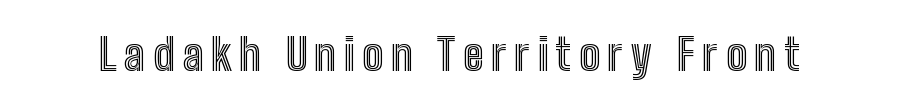
It's the straight-up-and-down kind of type. Looks like regular typesetting: each glyph gets only the width it needs. Has an underline been added? It has not.
